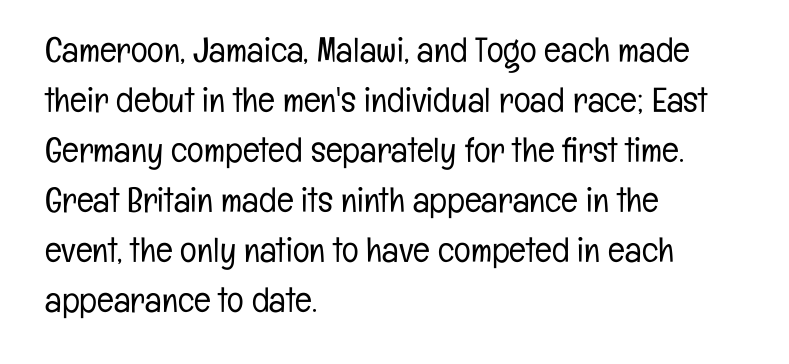
Q: Is the text bold? A: No.
Q: Is the text italic (slanted)? A: No, it is upright.
Q: Is the typeface a serif or a sans-serif typeface? A: Sans-serif.
Q: Is the text underlined? A: No.
Q: How is the paragraph aligned? A: Left-aligned.
Q: Is the spacing between letters normal or unusually wide? A: Normal.
Q: Is the spacing between lines tight, normal or loose? A: Normal.
Q: Width (condensed, normal, or wide)? A: Condensed.
Q: Stroke contrast? A: Low.
Q: x-height? A: Medium.
Q: Monospaced? A: No.
